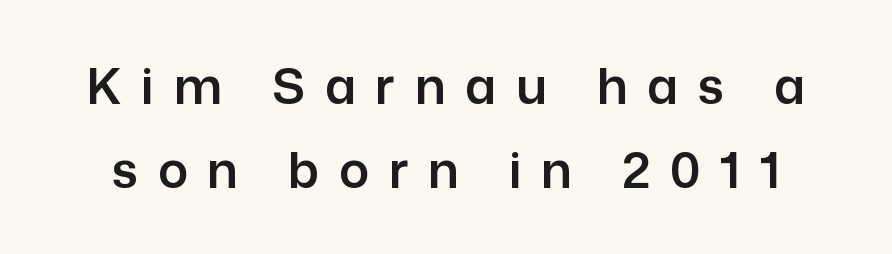
{"serif": "no", "italic": "no", "width": "normal", "stroke_contrast": "low", "x_height": "medium", "monospaced": "no", "underline": "no", "line_spacing": "normal", "line_spacing_ratio": 1.69, "letter_spacing": "wide", "letter_spacing_em": 0.39, "glyph_px": 50}
